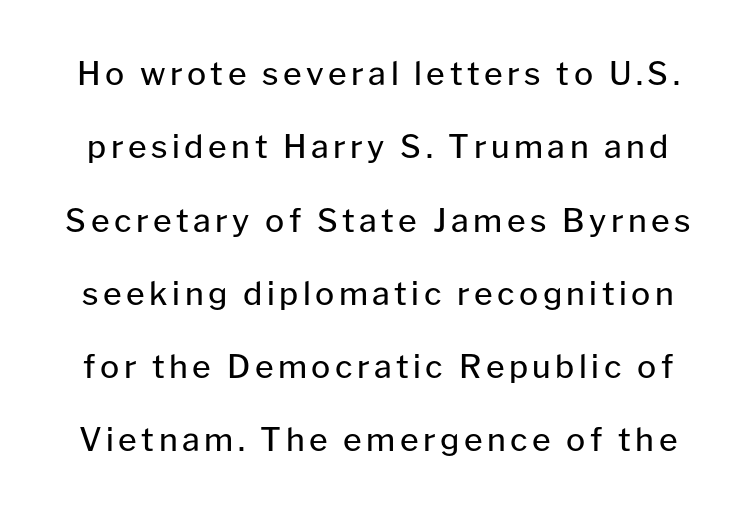
The space directly below the letters is spotless. Varying glyph widths throughout — classic text-font behaviour. Rendered with straight, roman letterforms. Does the type have serifs? No, each stem ends abruptly. Stems and bowls with no extra thickness — not bold. Line spacing here is loose.
